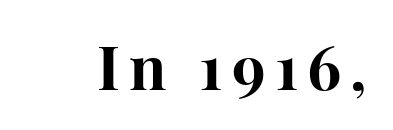
Q: Is the text bold? A: Yes.
Q: Is the text italic (slanted)? A: No, it is upright.
Q: Is the typeface a serif or a sans-serif typeface? A: Serif.
Q: Is the text underlined? A: No.
Q: Width (condensed, normal, or wide)? A: Normal.
Q: Stroke contrast? A: High.
Q: x-height? A: Medium.
Q: Monospaced? A: No.
